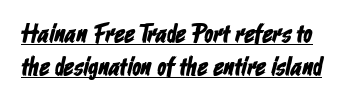
Beneath each row of characters lies a ruled line. Notice how descenders clear the ascenders below comfortably — that's standard leading. Tracking here is standard; glyphs follow each other at the usual distance.
